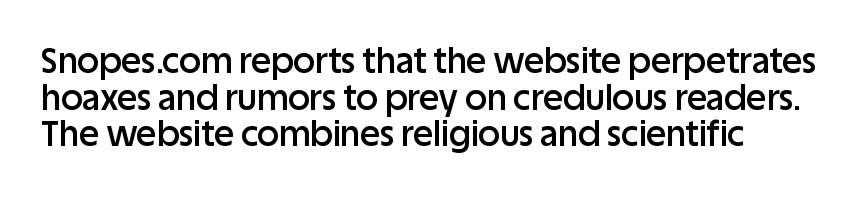
Stroke terminals: plain, sans-serif. Varying glyph widths throughout — classic text-font behaviour. The passage shown has conventional tracking throughout. The text block is weighted toward the left margin, trailing off unevenly rightward. Does the lettering tilt? It doesn't — this is upright.
